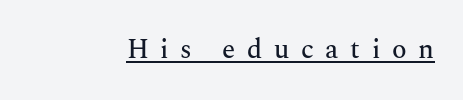
Q: Is the text italic (slanted)? A: No, it is upright.
Q: Is the text underlined? A: Yes.
Q: Is the spacing between letters normal or unusually wide? A: Unusually wide.
